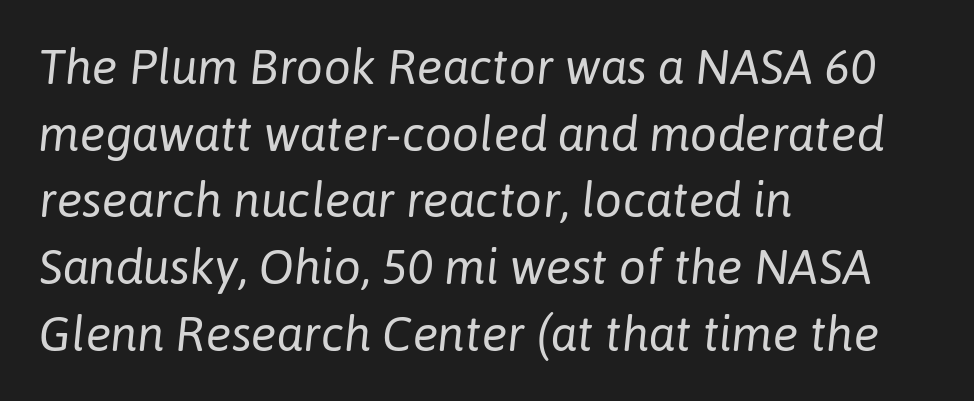
{"italic": "yes", "lean": "right", "slant_degrees": 6, "bold": "no", "weight": "regular", "width": "normal", "stroke_contrast": "low", "x_height": "medium", "monospaced": "no", "underline": "no", "align": "left", "line_spacing": "normal", "line_spacing_ratio": 1.39, "letter_spacing": "normal", "letter_spacing_em": 0.0, "glyph_px": 48}
